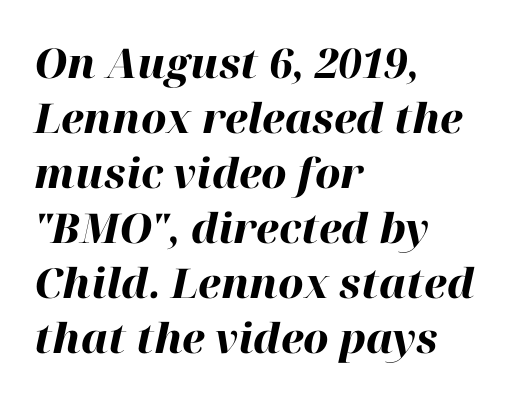
The image shows 41 px heavy type, italic (leaning right); set left-aligned, normal line spacing (1.34x), normal letter spacing, not underlined; high stroke contrast and a medium x-height.
